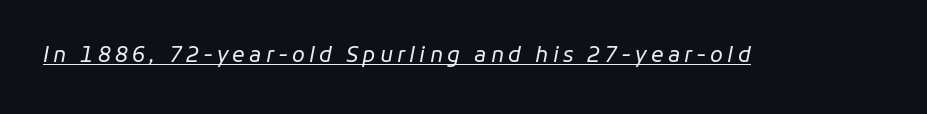
The image shows 21 px text type, italic (leaning right); set unusually wide letter spacing (+0.2 em), underlined.
